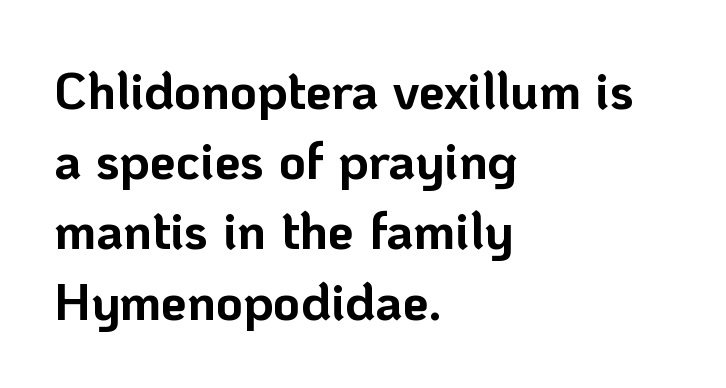
Check the space under the baseline: it is left empty. One-word summary of the alignment: left. A dark, heavy texture on the line: the type is bold. Observe the ordinary spacing: letters are neighbours, not strangers. These lines are rendered in a variable-pitch font.
